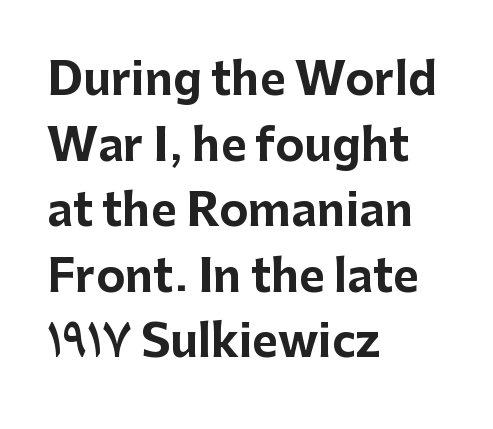
Typesetter's note: full bold, strokes at maximum text heaviness. One glance says typical: line gaps are just what's usual. The baseline area is clear. Font category for this specimen: sans-serif. Standard letterfit; no display-style spreading of the glyphs.
